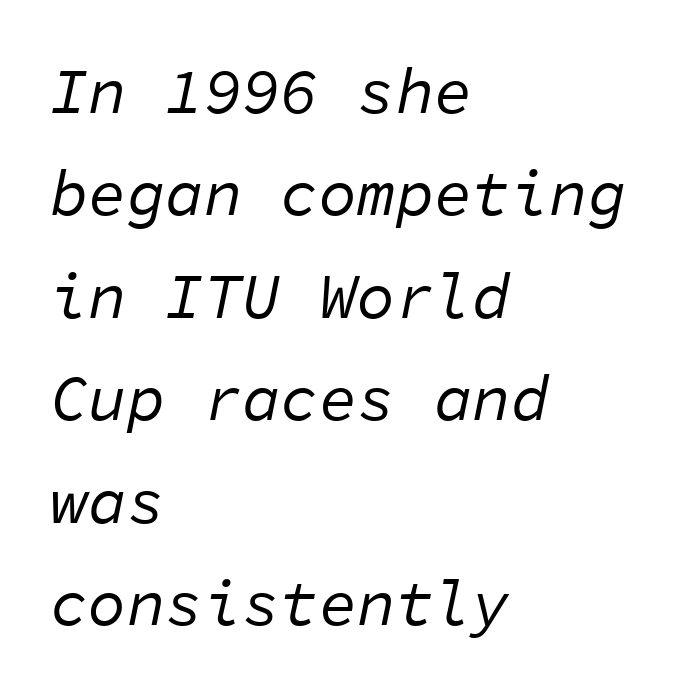
The characters are drawn with everyday or finer stroke widths. Quick note: interline space is typical. Each letter, wide or thin by design, is forced into the same width here. The typography opts for an oblique posture over an upright one.
